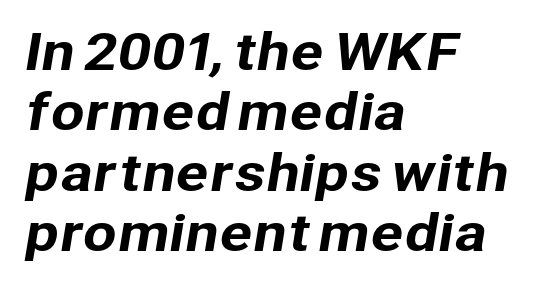
The image shows 49 px sans-serif type; set left-aligned, line spacing 1.23x, normal letter spacing, not underlined; low stroke contrast and a medium x-height.
